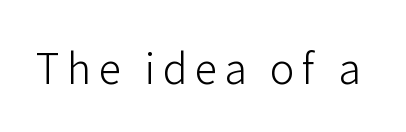
{"serif": "no", "italic": "no", "bold": "no", "weight": "light", "width": "normal", "stroke_contrast": "low", "x_height": "medium", "monospaced": "no", "underline": "no", "glyph_px": 41}
